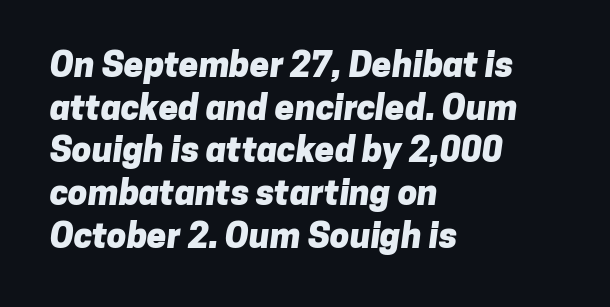
Q: Is the text bold? A: Yes.
Q: Is the typeface a serif or a sans-serif typeface? A: Sans-serif.
Q: Is the text underlined? A: No.
Q: How is the paragraph aligned? A: Left-aligned.
Q: Is the spacing between letters normal or unusually wide? A: Normal.
Q: Width (condensed, normal, or wide)? A: Normal.
Q: Stroke contrast? A: Low.
Q: x-height? A: Medium.
Q: Monospaced? A: No.
